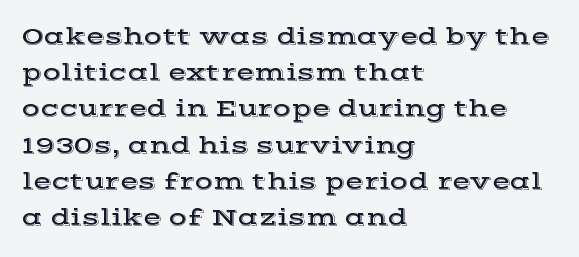
Q: Is the text italic (slanted)? A: No, it is upright.
Q: Is the text underlined? A: No.
Q: How is the paragraph aligned? A: Left-aligned.
Q: Is the spacing between letters normal or unusually wide? A: Normal.
Q: Is the spacing between lines tight, normal or loose? A: Normal.
